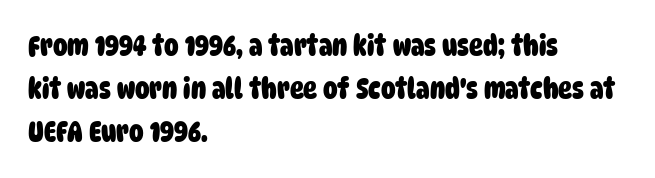
Left-aligned paragraph, ragged on the right. You can tell from the bare stems that sans-serif type was used. The space between consecutive lines is moderate. Just letters on the line, the space beneath them empty.
